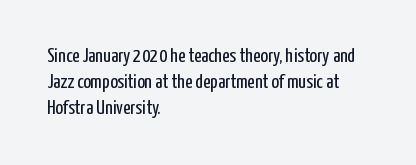
Q: Is the text bold? A: No.
Q: Is the text italic (slanted)? A: No, it is upright.
Q: Is the text underlined? A: No.
Q: How is the paragraph aligned? A: Left-aligned.
Q: Is the spacing between letters normal or unusually wide? A: Normal.
Q: Is the spacing between lines tight, normal or loose? A: Normal.
